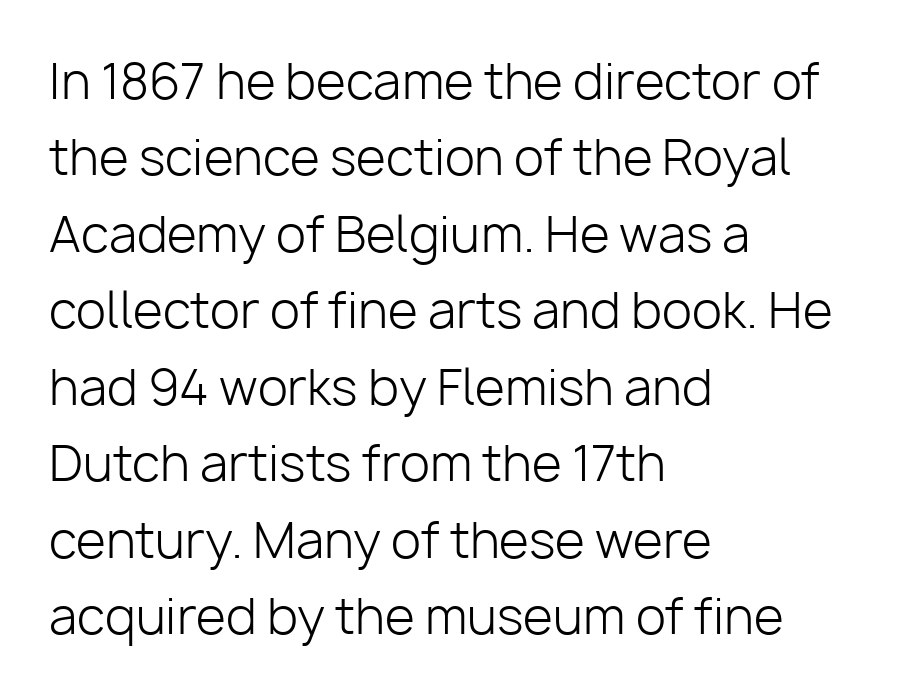
Q: Is the text bold? A: No.
Q: Is the text italic (slanted)? A: No, it is upright.
Q: Is the typeface a serif or a sans-serif typeface? A: Sans-serif.
Q: Is the text underlined? A: No.
Q: How is the paragraph aligned? A: Left-aligned.
Q: Is the spacing between letters normal or unusually wide? A: Normal.
Q: Is the spacing between lines tight, normal or loose? A: Normal.
Q: Width (condensed, normal, or wide)? A: Normal.
Q: Stroke contrast? A: Low.
Q: x-height? A: Medium.
Q: Monospaced? A: No.
